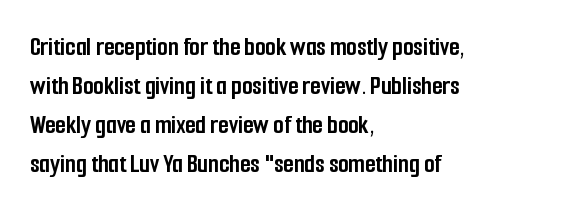
The image shows 27 px bold type, upright; set left-aligned, normal line spacing (1.44x), normal letter spacing, not underlined.
